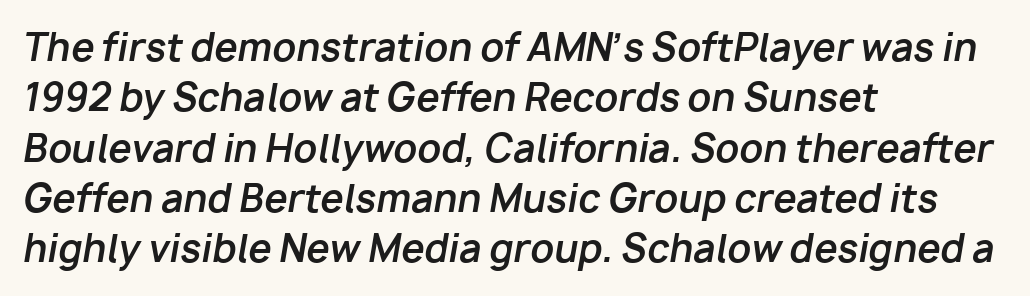
The image shows 37 px bold type, italic (leaning right); set left-aligned, normal line spacing (1.36x), normal letter spacing, not underlined; low stroke contrast and a medium x-height.
